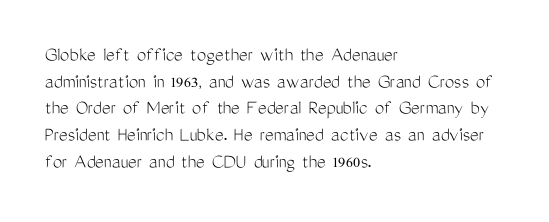
The image shows 21 px text type, upright; set left-aligned, normal line spacing (1.27x), normal letter spacing, not underlined.
